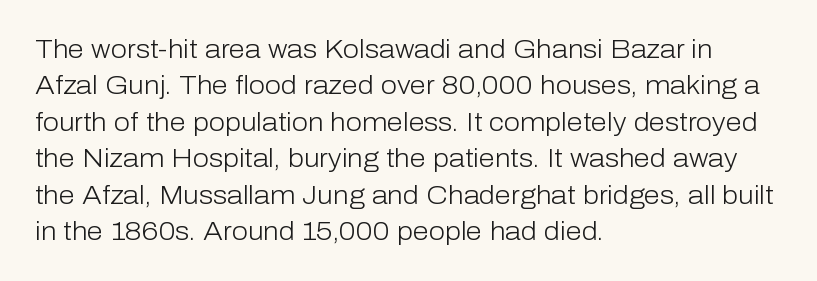
Q: Is the text bold? A: No.
Q: Is the text italic (slanted)? A: No, it is upright.
Q: Is the text underlined? A: No.
Q: How is the paragraph aligned? A: Left-aligned.
Q: Is the spacing between letters normal or unusually wide? A: Normal.
Q: Is the spacing between lines tight, normal or loose? A: Normal.
